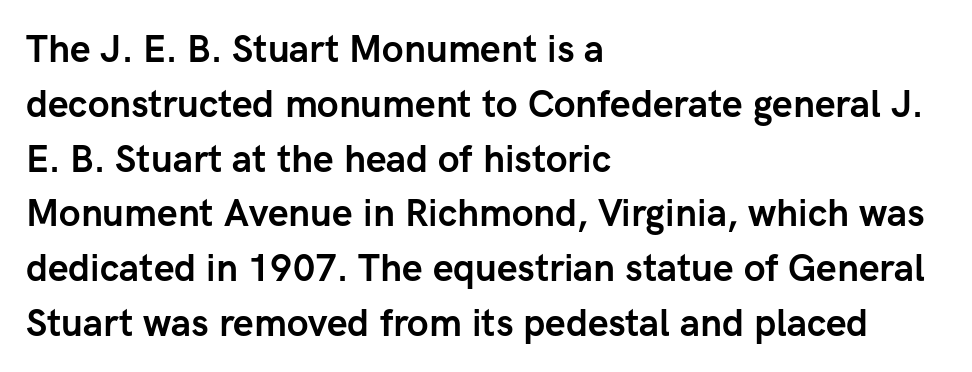
{"serif": "no", "italic": "no", "bold": "yes", "weight": "semibold", "width": "normal", "stroke_contrast": "low", "x_height": "medium", "monospaced": "no", "underline": "no", "align": "left", "line_spacing": "normal", "line_spacing_ratio": 1.48, "letter_spacing": "normal", "letter_spacing_em": 0.0, "glyph_px": 37}
